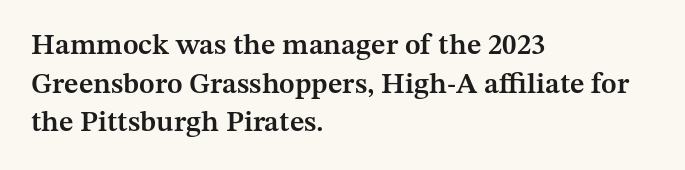
Weight: semibold (demi). Leading: standard. These lines keep a tight, regular rhythm from letter to letter. Note the varied advance widths — an 'i' is clearly narrower than an 'm'. All the whitespace from short lines collects on the right. A typesetter would mark this as roman, not italic.
